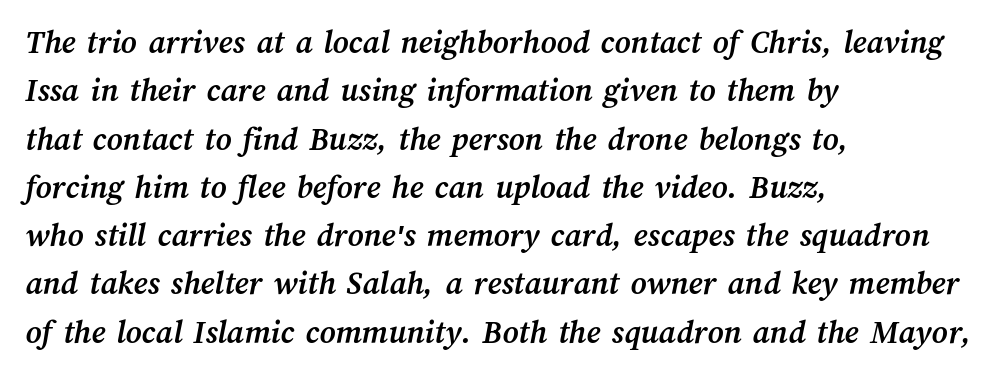
{"bold": "yes", "weight": "semibold", "width": "normal", "stroke_contrast": "medium", "x_height": "medium", "monospaced": "no", "underline": "no", "align": "left", "line_spacing": "normal", "line_spacing_ratio": 1.42, "letter_spacing": "normal", "letter_spacing_em": 0.0, "glyph_px": 34}
